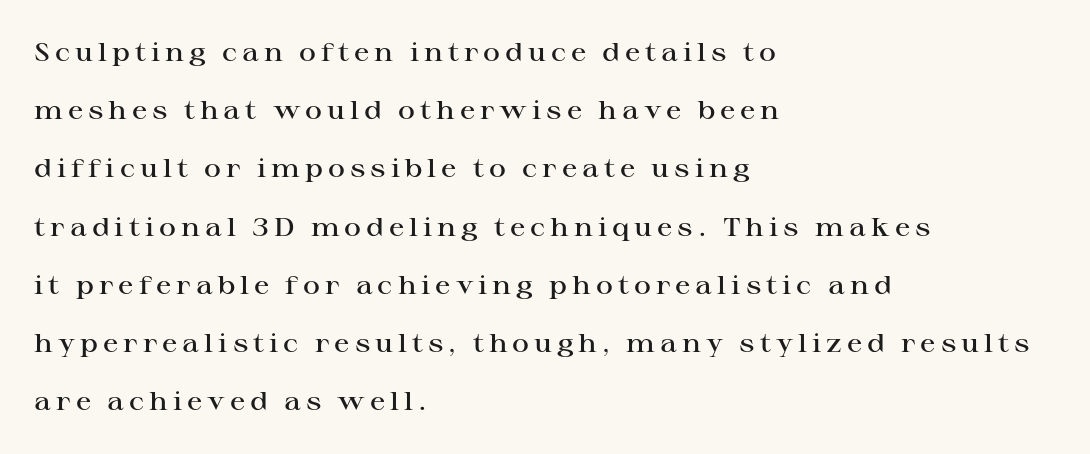
Q: Is the text bold? A: Semi-bold.
Q: Is the text italic (slanted)? A: No, it is upright.
Q: Is the text underlined? A: No.
Q: How is the paragraph aligned? A: Left-aligned.
Q: Is the spacing between lines tight, normal or loose? A: Loose.
